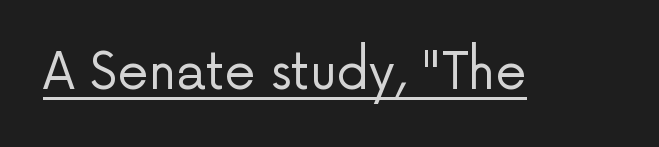
The image shows 50 px regular-weight sans-serif type, upright; set normal letter spacing, underlined; low stroke contrast and a medium x-height.
